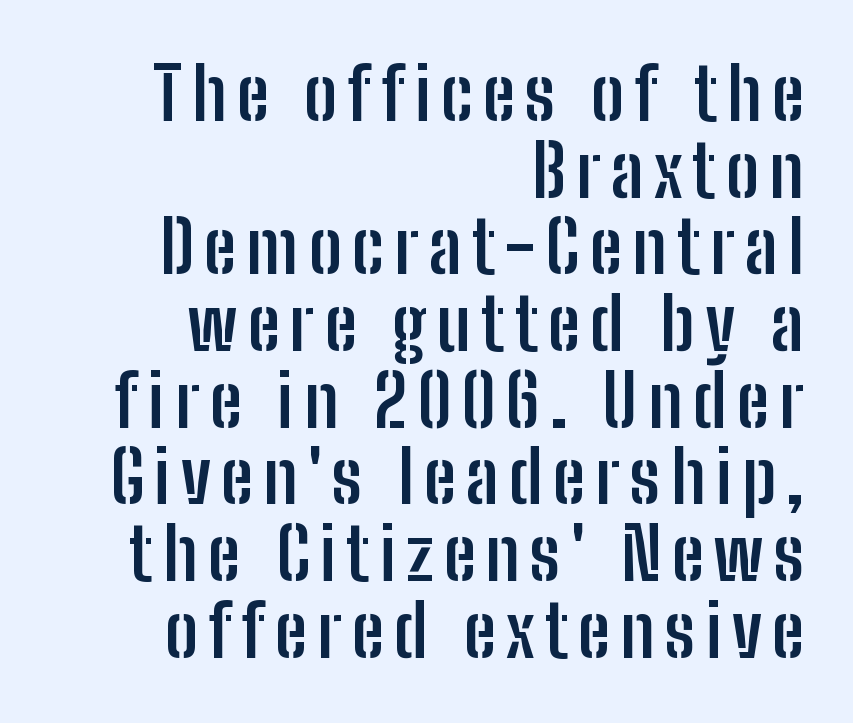
The glyphs have the mass of a bold cut. The typeface chosen for these lines omits serifs. Casual observation: everything's shoved over to the right. The zone under the glyphs is completely vacant. No italicization has been applied; the sample stays upright. A typesetter would call this proportional, since set widths differ per character.
